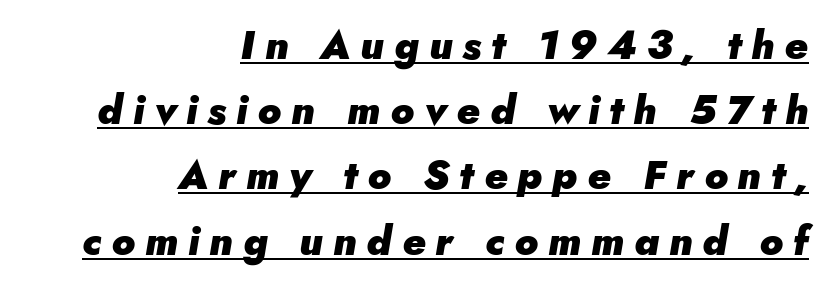
This sample uses an oblique cut, with every glyph tilted off the vertical. Look at the tracking — it's clearly loosened, letters drifting apart. All the whitespace from short lines collects on the left. Plenty of ink on the page — the face is bold. You could not count columns in this text — the font is proportionally spaced.
